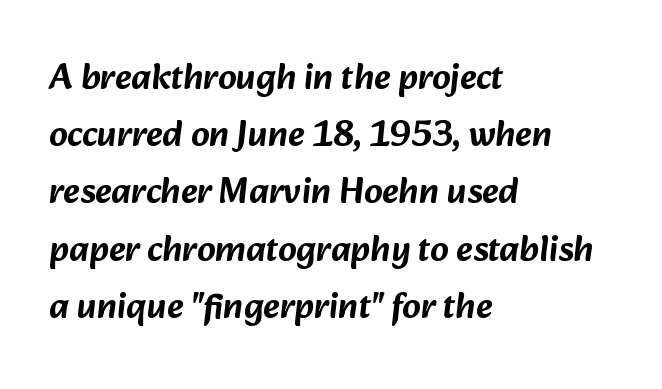
{"serif": "no", "width": "normal", "stroke_contrast": "low", "x_height": "medium", "monospaced": "no", "underline": "no", "align": "left", "line_spacing": "normal", "line_spacing_ratio": 1.59, "letter_spacing": "normal", "letter_spacing_em": 0.0, "glyph_px": 36}
